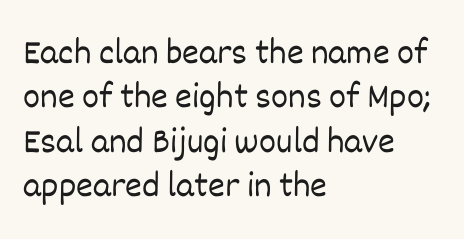
The image shows 36 px light type, upright; set left-aligned, line spacing 1.23x, normal letter spacing, not underlined; low stroke contrast and a large x-height.
